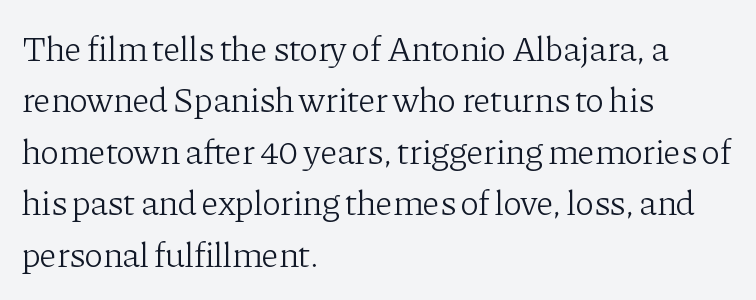
{"serif": "yes", "italic": "no", "bold": "no", "weight": "light", "width": "normal", "stroke_contrast": "low", "x_height": "medium", "monospaced": "no", "underline": "no", "align": "left", "line_spacing": "normal", "line_spacing_ratio": 1.47, "letter_spacing": "normal", "letter_spacing_em": 0.0, "glyph_px": 35}
